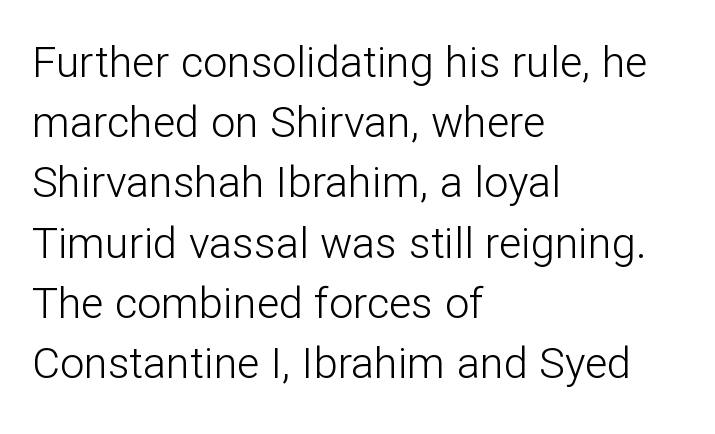
Nothing unusual about the tracking: characters are spaced as the font intends. Every character sits straight up, as roman type does. The strip under each line holds only bare page. You could not count columns in this text — the font is proportionally spaced. The compositor pushed each line to the left boundary.
